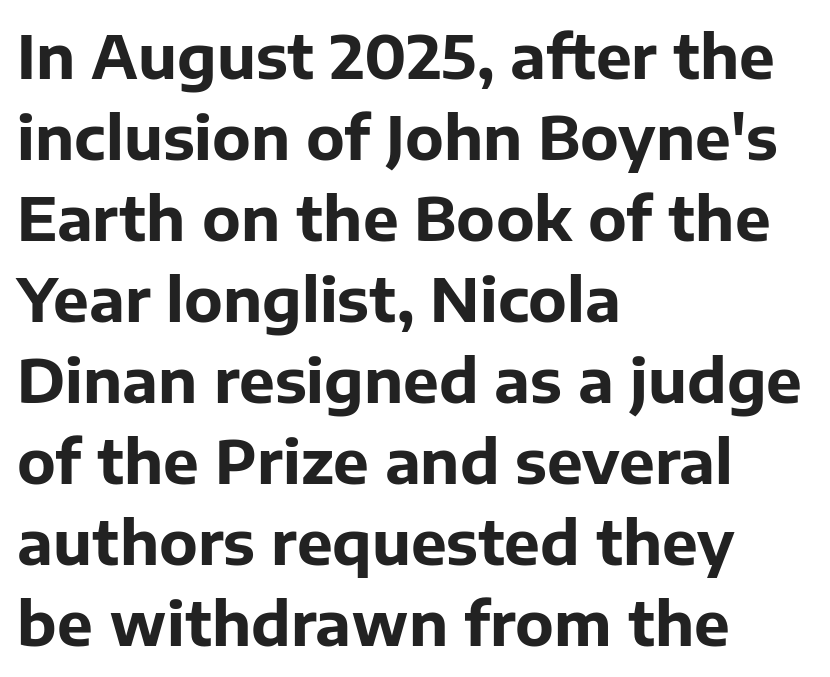
The image shows 60 px bold sans-serif type, upright; set left-aligned, normal line spacing (1.35x), normal letter spacing, not underlined; low stroke contrast and a medium x-height.
